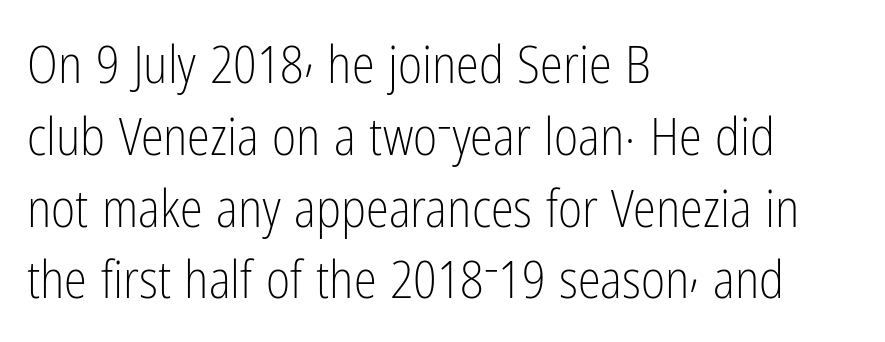
Q: Is the text bold? A: No.
Q: Is the text italic (slanted)? A: No, it is upright.
Q: Is the typeface a serif or a sans-serif typeface? A: Sans-serif.
Q: Is the text underlined? A: No.
Q: How is the paragraph aligned? A: Left-aligned.
Q: Is the spacing between letters normal or unusually wide? A: Normal.
Q: Is the spacing between lines tight, normal or loose? A: Normal.
Q: Width (condensed, normal, or wide)? A: Condensed.
Q: Stroke contrast? A: Low.
Q: x-height? A: Medium.
Q: Monospaced? A: No.
